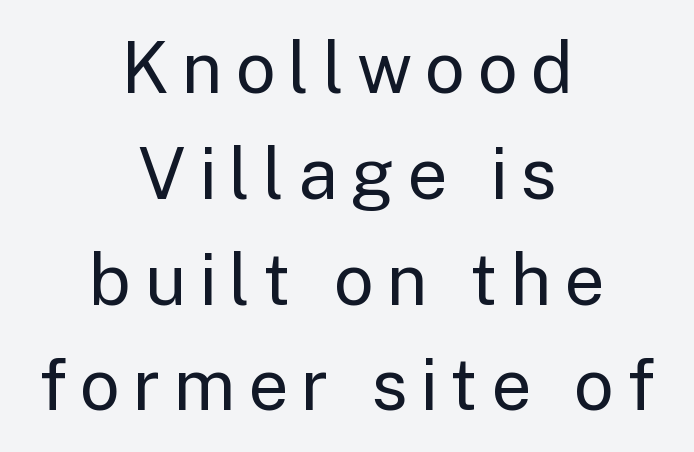
Stems and bowls with no extra thickness — not bold. Varying glyph widths throughout — classic text-font behaviour. Type style note: lacks serifs. Neither beginnings nor endings align; midpoints do. The line-height multiplier appears to be the usual default.
